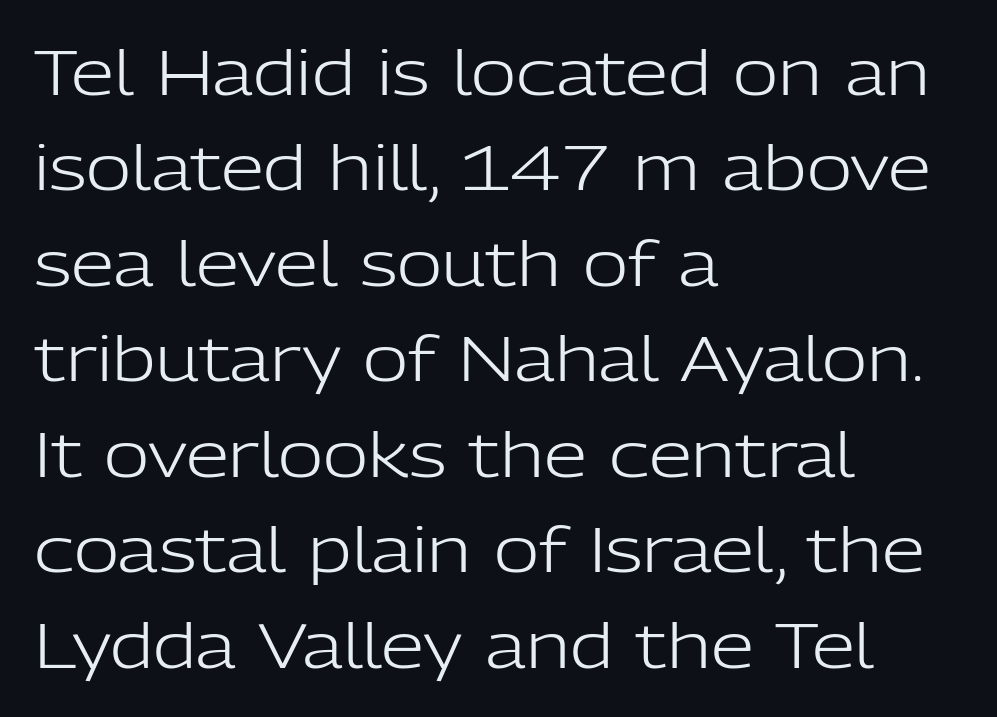
{"serif": "no", "italic": "no", "bold": "no", "weight": "light", "width": "normal", "stroke_contrast": "low", "x_height": "medium", "monospaced": "no", "underline": "no", "align": "left", "line_spacing": "normal", "line_spacing_ratio": 1.54, "letter_spacing": "normal", "letter_spacing_em": 0.0, "glyph_px": 62}
